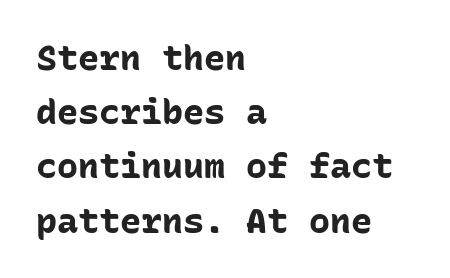
{"serif": "no", "italic": "no", "bold": "yes", "weight": "bold", "width": "normal", "stroke_contrast": "low", "x_height": "medium", "monospaced": "yes", "underline": "no", "align": "left", "line_spacing": "normal", "line_spacing_ratio": 1.55, "letter_spacing": "normal", "letter_spacing_em": 0.0, "glyph_px": 35}
